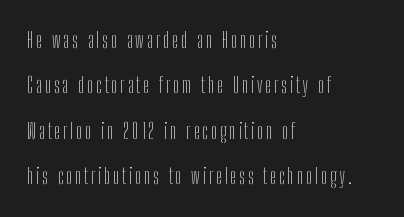
The image shows 21 px text type, upright; set left-aligned, loose line spacing (2.16x), not underlined.
